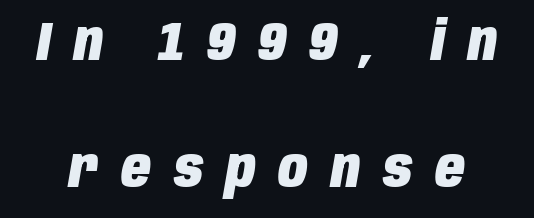
The image shows 54 px heavy, condensed type, italic (leaning right); set loose line spacing (2.36x), unusually wide letter spacing (+0.42 em), not underlined; low stroke contrast and a large x-height.
